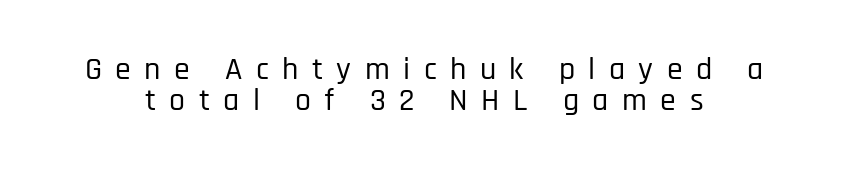
{"serif": "no", "italic": "no", "width": "condensed", "stroke_contrast": "low", "x_height": "large", "monospaced": "no", "underline": "no", "align": "center", "line_spacing": "tight", "line_spacing_ratio": 0.97, "letter_spacing": "wide", "letter_spacing_em": 0.42, "glyph_px": 32}
